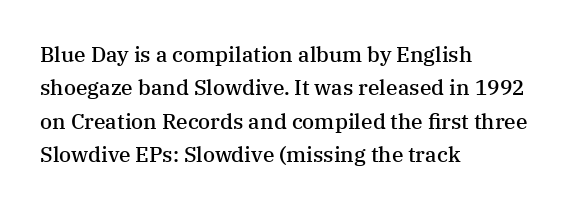
The image shows 21 px text type, upright; set left-aligned, normal line spacing (1.59x), normal letter spacing, not underlined.
